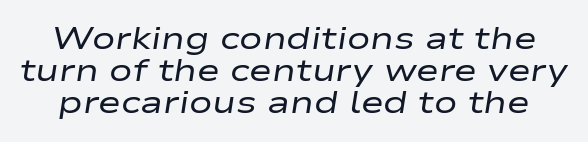
The leading is snug, giving the passage a crowded texture. The cut favours lightness, reaching ordinary text weight at its darkest. Standard letterfit; no display-style spreading of the glyphs. Designer's note — italics engaged. The gap between lines stays unmarked.
